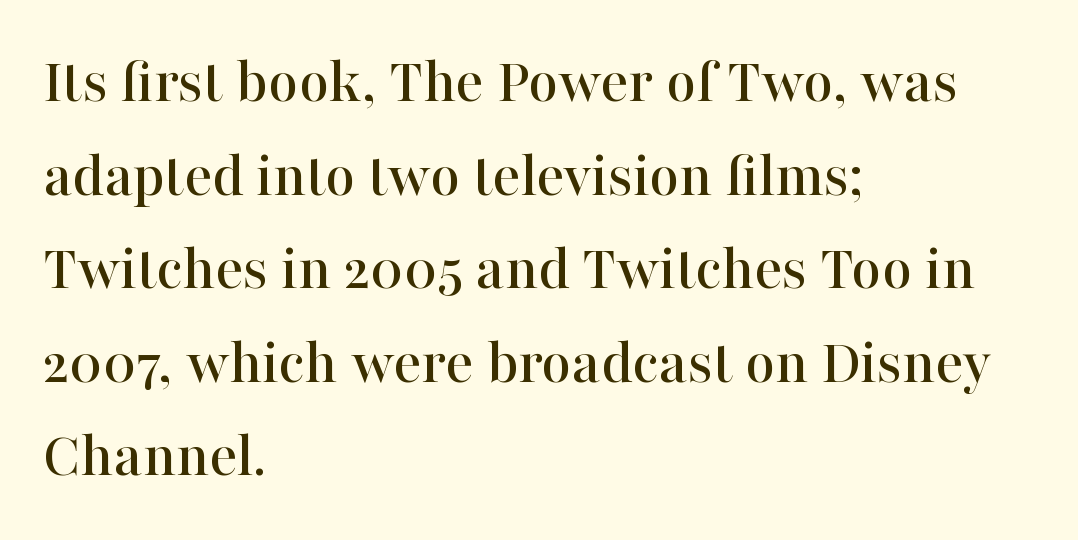
The letters sit at their default tracking, neither squeezed nor spread. The setting favours the left margin, as ordinary paragraphs usually do. Looks like regular typesetting: each glyph gets only the width it needs. This rendering features lettering with no underline. These lines are composed in type with serifs. You can tell it's not italic because the verticals are truly vertical.
